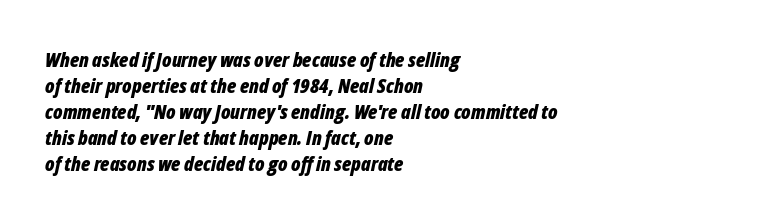
A dark, heavy texture on the line: the type is bold. This rendering uses left alignment, leaving the right contour irregular. A normal amount of white space separates one row of letters from the next. Characters are canted at an angle relative to the baseline's perpendicular.
